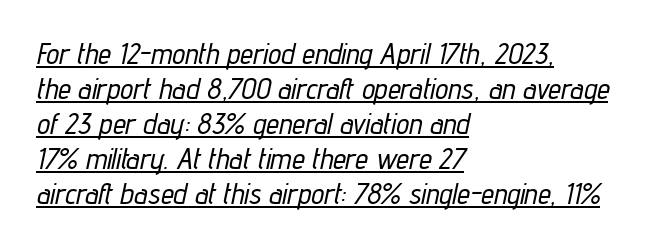
The image shows 29 px condensed type, italic (leaning right); set left-aligned, line spacing 1.21x, normal letter spacing, underlined; low stroke contrast and a medium x-height.
